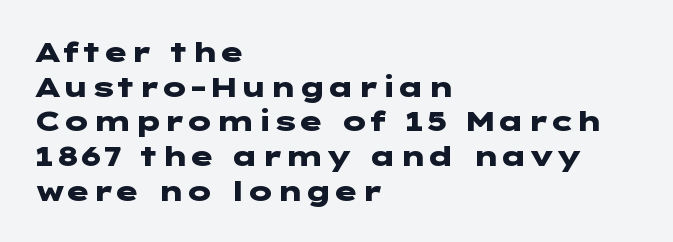
The image shows 28 px heavy, wide sans-serif type, upright; set left-aligned, line spacing 1.24x, normal letter spacing, not underlined; low stroke contrast and a medium x-height.
